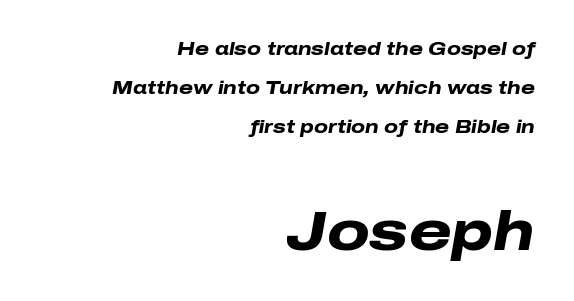
The image shows 55 px heavy, wide type, italic (leaning right); set right-aligned, loose line spacing (2.18x), normal letter spacing, not underlined; the second (bottom) block is 3.06x larger; low stroke contrast and a medium x-height.
